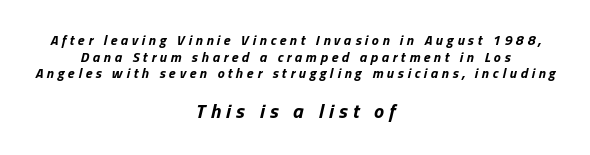
Q: Is the text bold? A: Yes.
Q: Is the text italic (slanted)? A: Yes, it leans right by about 13 degrees.
Q: Is the text underlined? A: No.
Q: How is the paragraph aligned? A: Centered.
Q: Is the spacing between letters normal or unusually wide? A: Unusually wide.
Q: Which block of text is set in a larger size, the first (top) or the second (bottom)? A: The second (bottom) one.
